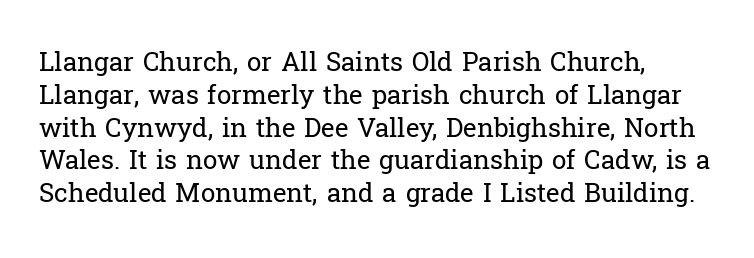
{"italic": "no", "bold": "no", "underline": "no", "align": "left", "line_spacing": "normal", "line_spacing_ratio": 1.26, "letter_spacing": "normal", "letter_spacing_em": 0.0, "glyph_px": 26}
